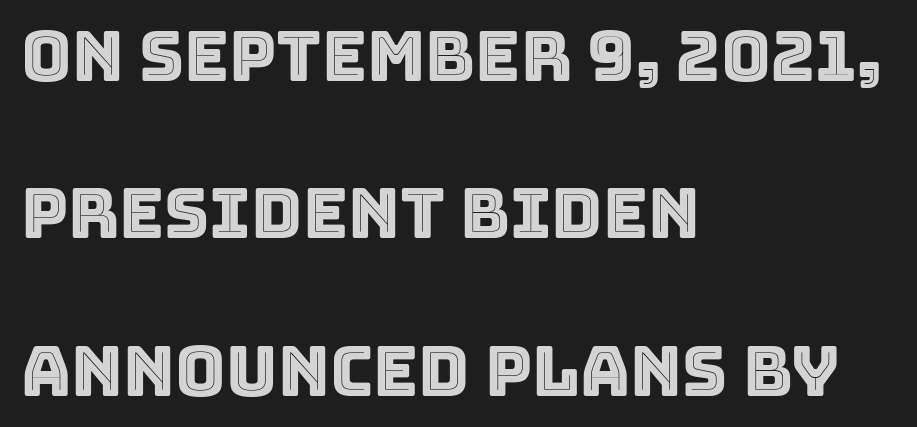
Layout note: lines flush left. Bare-footed words on every line. In terms of leading, this rendering errs on the spacious side. Every stem runs plumb, perpendicular to the baseline. You could not count columns in this text — the font is proportionally spaced. There is no visible air inserted between adjacent glyphs.
